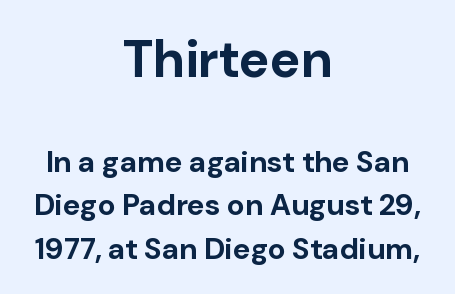
{"serif": "no", "italic": "no", "bold": "yes", "weight": "bold", "width": "normal", "stroke_contrast": "low", "x_height": "medium", "monospaced": "no", "underline": "no", "align": "center", "line_spacing": "normal", "line_spacing_ratio": 1.45, "letter_spacing": "normal", "letter_spacing_em": 0.0, "larger_block": "first", "size_ratio": 1.73, "glyph_px": 52}
